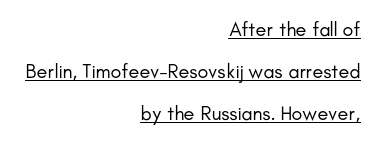
The image shows 20 px text type, upright; set right-aligned, loose line spacing (2.11x), normal letter spacing, underlined.
